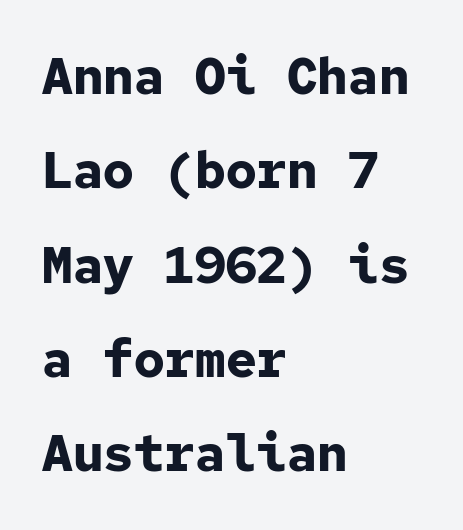
{"serif": "no", "italic": "no", "bold": "yes", "weight": "bold", "width": "normal", "stroke_contrast": "low", "x_height": "medium", "monospaced": "yes", "underline": "no", "align": "left", "line_spacing_ratio": 1.85, "letter_spacing": "normal", "letter_spacing_em": 0.0, "glyph_px": 51}
